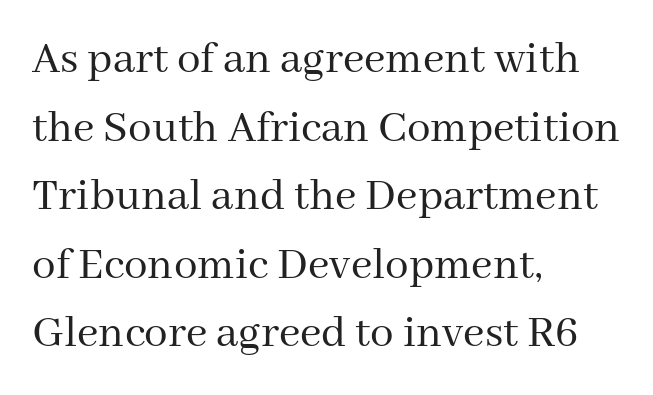
{"serif": "yes", "italic": "no", "bold": "no", "weight": "regular", "width": "normal", "stroke_contrast": "medium", "x_height": "medium", "monospaced": "no", "underline": "no", "align": "left", "line_spacing": "normal", "line_spacing_ratio": 1.46, "letter_spacing": "normal", "letter_spacing_em": 0.0, "glyph_px": 47}
